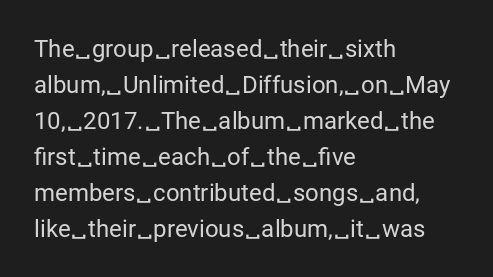
Q: Is the text bold? A: No.
Q: Is the text italic (slanted)? A: No, it is upright.
Q: Is the text underlined? A: No.
Q: How is the paragraph aligned? A: Left-aligned.
Q: Is the spacing between letters normal or unusually wide? A: Normal.
Q: Is the spacing between lines tight, normal or loose? A: Normal.
